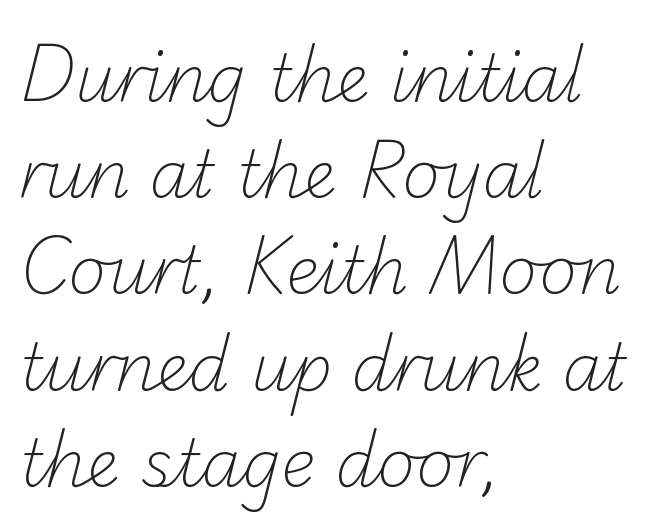
{"serif": "no", "bold": "no", "weight": "light", "width": "normal", "stroke_contrast": "low", "x_height": "small", "monospaced": "no", "underline": "no", "align": "left", "line_spacing": "normal", "line_spacing_ratio": 1.48, "letter_spacing": "normal", "letter_spacing_em": 0.0, "glyph_px": 65}
